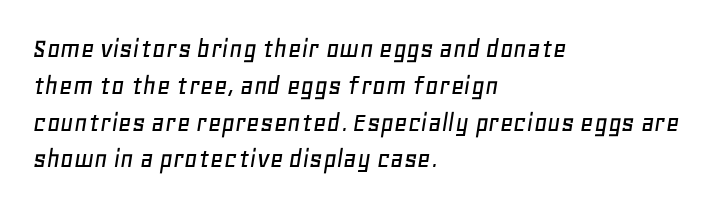
Q: Is the text italic (slanted)? A: Yes, it leans right by about 11 degrees.
Q: Is the text underlined? A: No.
Q: How is the paragraph aligned? A: Left-aligned.
Q: Is the spacing between letters normal or unusually wide? A: Normal.
Q: Is the spacing between lines tight, normal or loose? A: Normal.
Q: Width (condensed, normal, or wide)? A: Normal.
Q: Stroke contrast? A: Low.
Q: x-height? A: Large.
Q: Monospaced? A: No.
